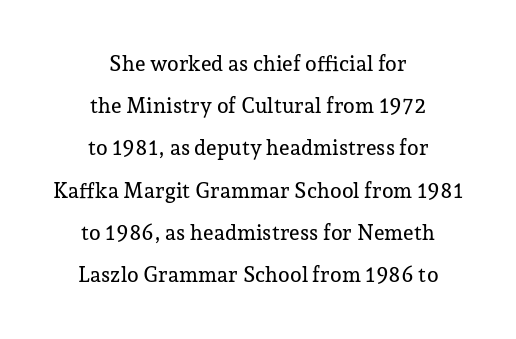
Q: Is the text italic (slanted)? A: No, it is upright.
Q: Is the text underlined? A: No.
Q: How is the paragraph aligned? A: Centered.
Q: Is the spacing between letters normal or unusually wide? A: Normal.
Q: Is the spacing between lines tight, normal or loose? A: Loose.
